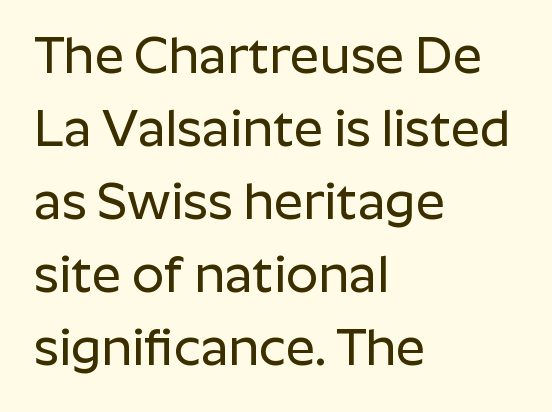
The font family rendered here belongs to the sans-serif group. Evenly set lines give the paragraph a standard silhouette. Words float on clear page, feet unadorned. Look at the tracking — it's just the regular setting, nothing added. A typesetter would call this proportional, since set widths differ per character.
